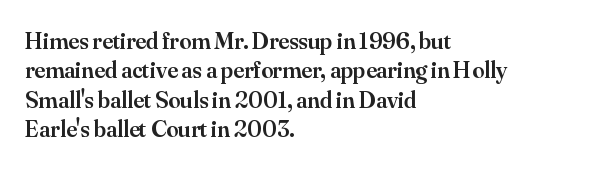
Q: Is the text bold? A: Semi-bold.
Q: Is the text italic (slanted)? A: No, it is upright.
Q: Is the text underlined? A: No.
Q: How is the paragraph aligned? A: Left-aligned.
Q: Is the spacing between letters normal or unusually wide? A: Normal.
